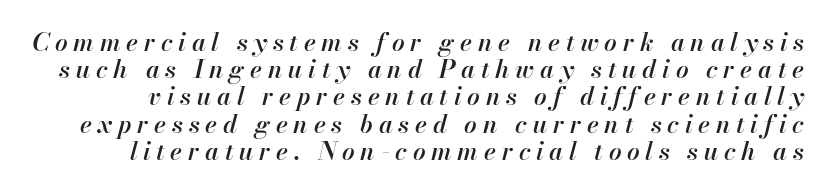
How heavy is the stroke? Medium-heavy — a semibold, shy of bold. The space directly below the letters is spotless. The letters are spread apart with noticeably loose tracking. Quick note: interline space is minimal. Tall strokes in this sample are angled rather than plumb.
